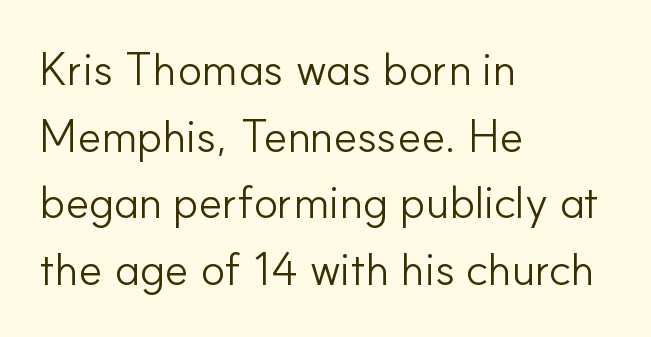
Q: Is the text bold? A: No.
Q: Is the text italic (slanted)? A: No, it is upright.
Q: Is the typeface a serif or a sans-serif typeface? A: Sans-serif.
Q: Is the text underlined? A: No.
Q: How is the paragraph aligned? A: Left-aligned.
Q: Is the spacing between letters normal or unusually wide? A: Normal.
Q: Is the spacing between lines tight, normal or loose? A: Normal.
Q: Width (condensed, normal, or wide)? A: Normal.
Q: Stroke contrast? A: Low.
Q: x-height? A: Small.
Q: Monospaced? A: No.
